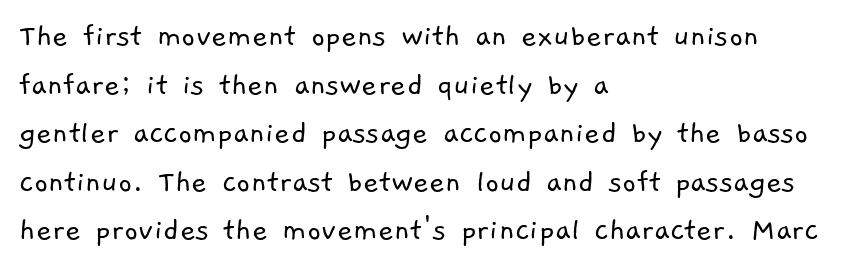
The characters are drawn with everyday or finer stroke widths. The rendering uses natural spacing where letterforms have individual widths. The type is set solid horizontally, with unmodified tracking. The rendering anchors every line to the left-hand side.
